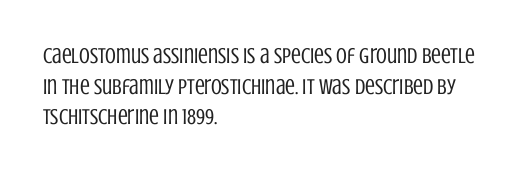
Q: Is the text bold? A: No.
Q: Is the text italic (slanted)? A: No, it is upright.
Q: Is the text underlined? A: No.
Q: How is the paragraph aligned? A: Left-aligned.
Q: Is the spacing between letters normal or unusually wide? A: Normal.
Q: Is the spacing between lines tight, normal or loose? A: Normal.
